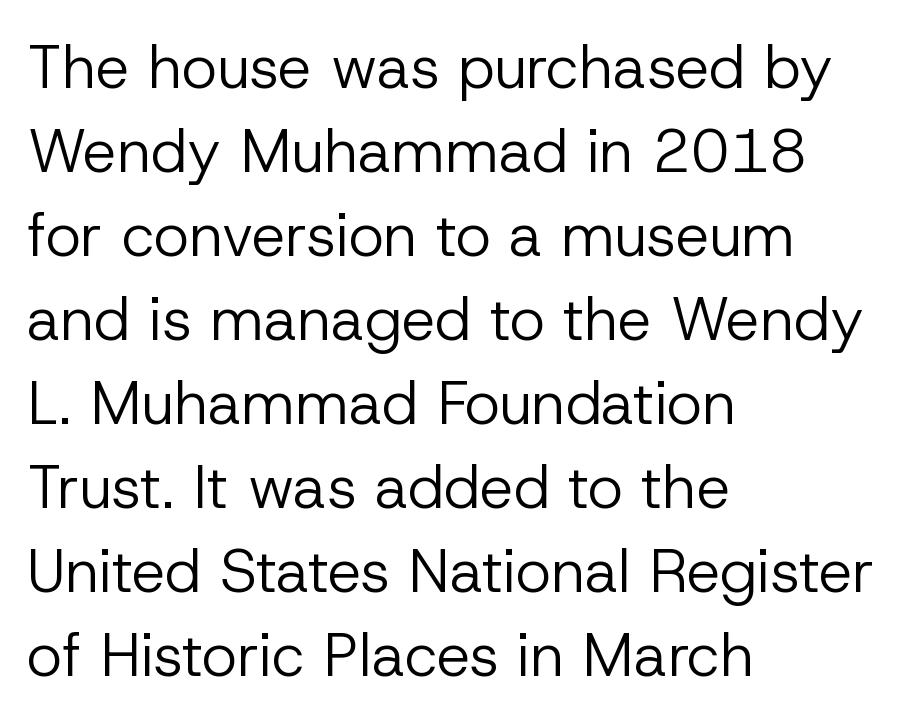
The image shows 60 px regular-weight sans-serif type, upright; set left-aligned, normal line spacing (1.4x), normal letter spacing, not underlined; low stroke contrast and a medium x-height.
